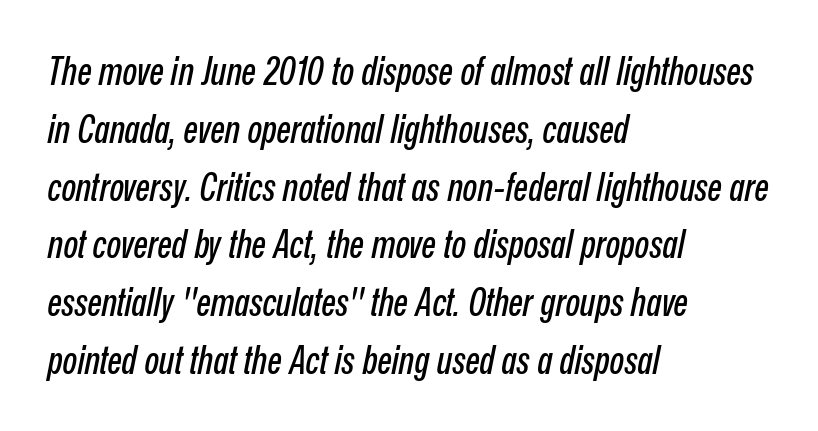
The designer left line spacing at the default. The specimen reads as italic at a glance. Horizontally, the lines are justified to the leading edge only. The passage shown has conventional tracking throughout. Check the space under the baseline: it is left empty. Do the characters align in a grid? No, the font is proportional.
